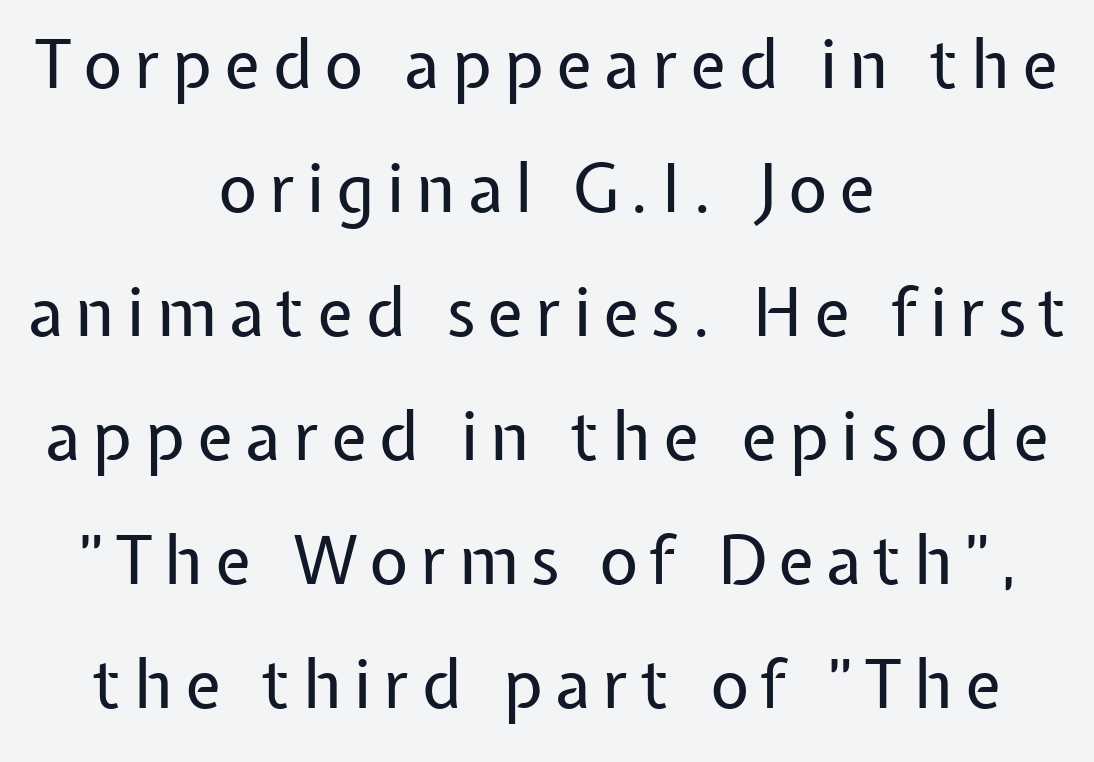
Q: Is the text bold? A: No.
Q: Is the text italic (slanted)? A: No, it is upright.
Q: Is the typeface a serif or a sans-serif typeface? A: Sans-serif.
Q: Is the text underlined? A: No.
Q: How is the paragraph aligned? A: Centered.
Q: Width (condensed, normal, or wide)? A: Normal.
Q: Stroke contrast? A: Low.
Q: x-height? A: Medium.
Q: Monospaced? A: No.
